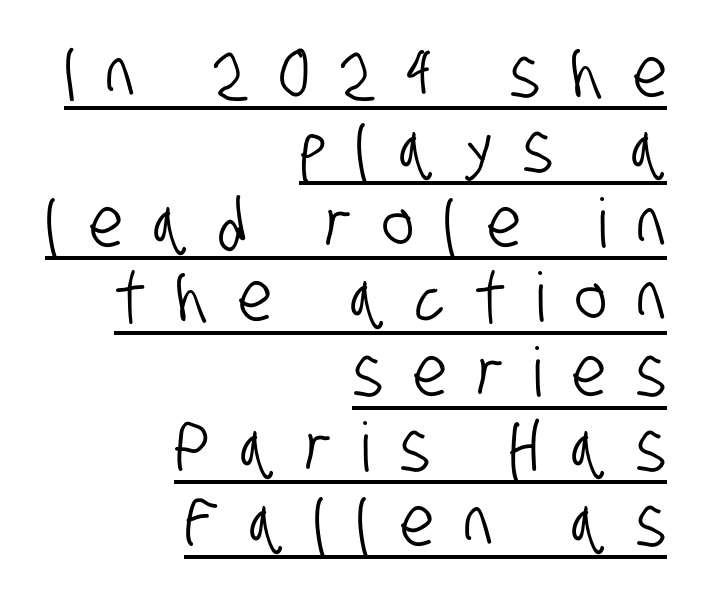
{"serif": "no", "width": "condensed", "stroke_contrast": "low", "x_height": "large", "monospaced": "no", "underline": "yes", "align": "right", "line_spacing": "tight", "line_spacing_ratio": 1.1, "letter_spacing": "wide", "letter_spacing_em": 0.45, "glyph_px": 68}
